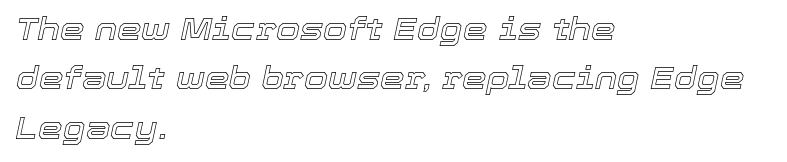
Q: Is the text italic (slanted)? A: Yes, it leans right by about 12 degrees.
Q: Is the text underlined? A: No.
Q: How is the paragraph aligned? A: Left-aligned.
Q: Is the spacing between letters normal or unusually wide? A: Normal.
Q: Is the spacing between lines tight, normal or loose? A: Normal.
Q: Width (condensed, normal, or wide)? A: Normal.
Q: x-height? A: Medium.
Q: Monospaced? A: No.
